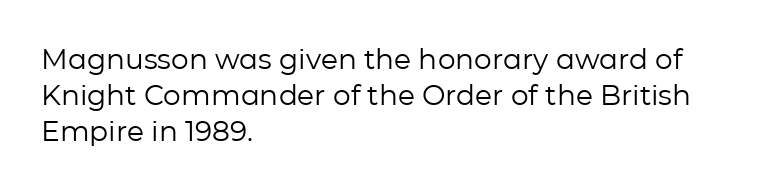
Looks like regular typesetting: each glyph gets only the width it needs. Compared with a typical body face, this is equally light or lighter still. Regarding leading, the lines here are spaced in the standard way. Short and long lines alike share a common starting point at left. Regarding serifs, this sample does without them.
